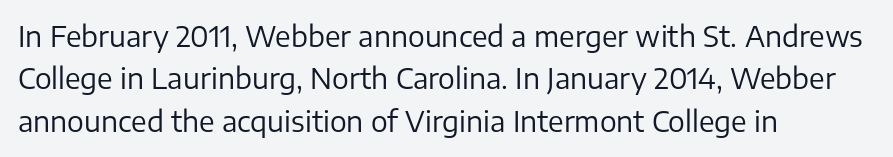
{"serif": "no", "italic": "no", "bold": "no", "weight": "regular", "width": "normal", "stroke_contrast": "low", "x_height": "medium", "monospaced": "no", "underline": "no", "align": "left", "line_spacing": "normal", "line_spacing_ratio": 1.51, "letter_spacing": "normal", "letter_spacing_em": 0.0, "glyph_px": 28}
